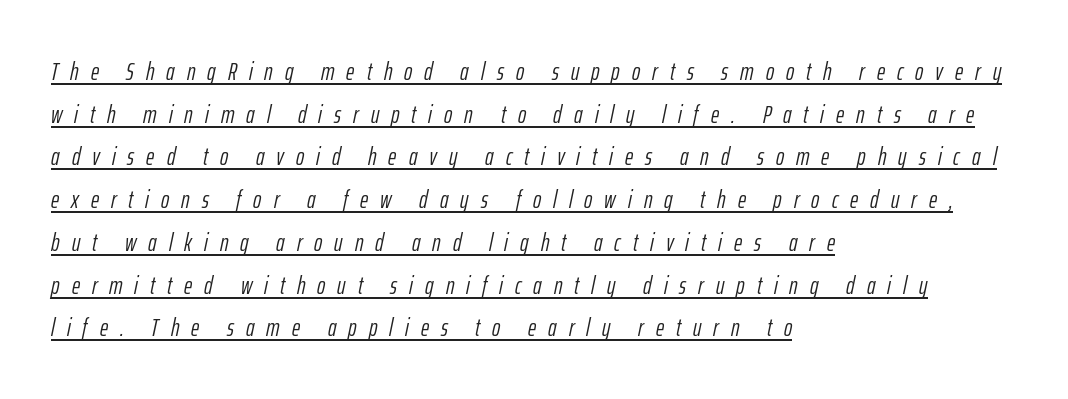
The image shows 25 px text type, italic (leaning right); set left-aligned, line spacing 1.71x, unusually wide letter spacing (+0.48 em), underlined.
